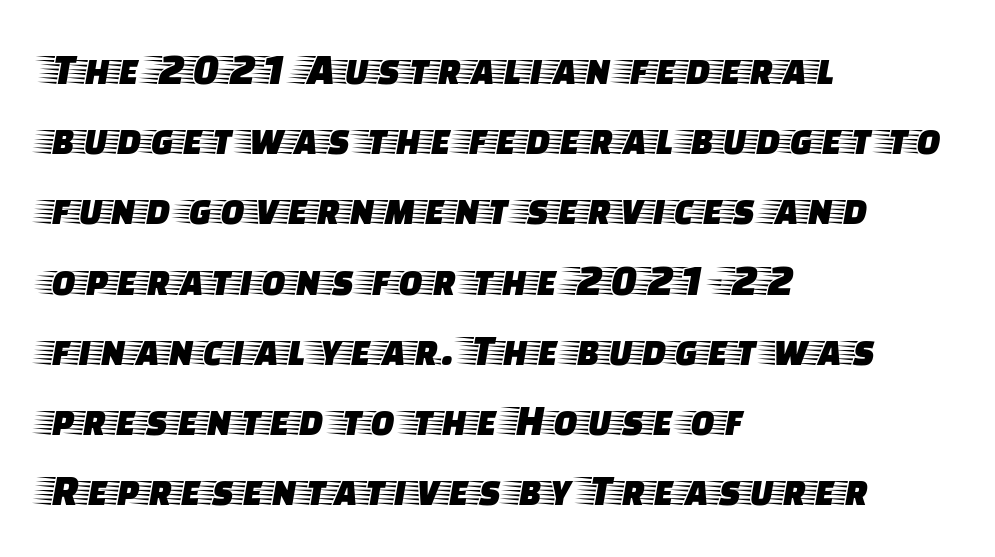
One glance says typical: line gaps are just what's usual. Note the varied advance widths — an 'i' is clearly narrower than an 'm'. Serifs: yes, visible at the terminals of the letterforms. Tracking here is standard; glyphs follow each other at the usual distance. A classic flush-left, rag-right setting is used for this passage.
